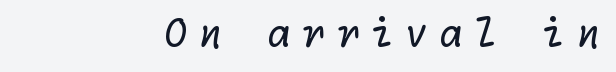
{"serif": "no", "bold": "no", "weight": "regular", "width": "normal", "stroke_contrast": "low", "x_height": "medium", "underline": "no", "align": "right", "letter_spacing": "wide", "letter_spacing_em": 0.26, "glyph_px": 39}
